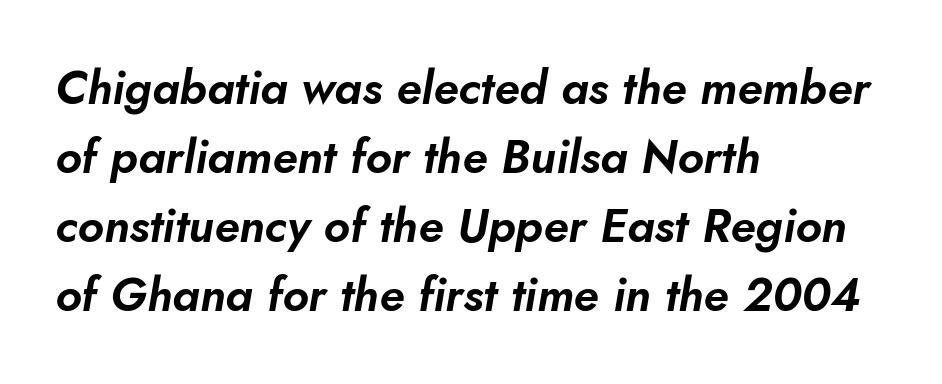
The image shows 47 px text type, italic (leaning right); set left-aligned, normal line spacing (1.47x), normal letter spacing, not underlined; low stroke contrast and a small x-height.
